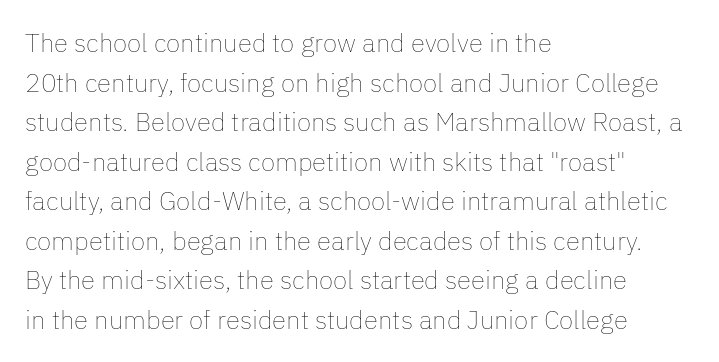
Q: Is the text bold? A: No.
Q: Is the text italic (slanted)? A: No, it is upright.
Q: Is the text underlined? A: No.
Q: How is the paragraph aligned? A: Left-aligned.
Q: Is the spacing between letters normal or unusually wide? A: Normal.
Q: Is the spacing between lines tight, normal or loose? A: Normal.
